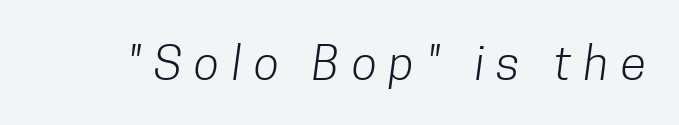
The letters carry no serifs — their stems end cleanly without finishing strokes. Stem width sits at or under what a default text font uses. These lines are rendered in a variable-pitch font. Observe the wide spacing: letters keep a clear distance from each other. Underlining? Definitely not there.
